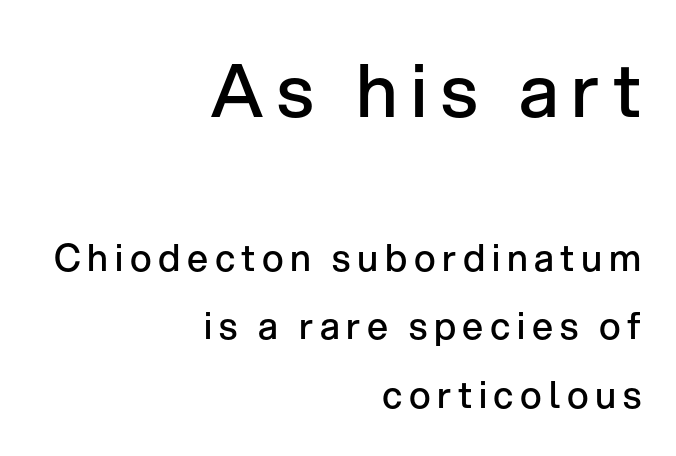
Q: Is the text bold? A: Semi-bold.
Q: Is the text italic (slanted)? A: No, it is upright.
Q: Is the typeface a serif or a sans-serif typeface? A: Sans-serif.
Q: Is the text underlined? A: No.
Q: How is the paragraph aligned? A: Right-aligned.
Q: Which block of text is set in a larger size, the first (top) or the second (bottom)? A: The first (top) one.
Q: Width (condensed, normal, or wide)? A: Normal.
Q: Stroke contrast? A: Low.
Q: x-height? A: Medium.
Q: Monospaced? A: No.
